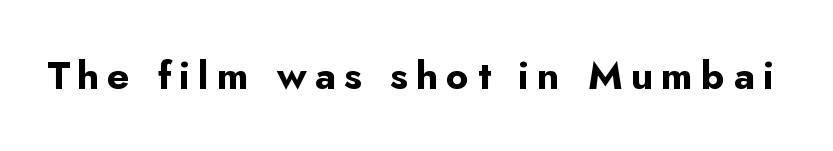
The image shows 39 px bold sans-serif type, upright; set unusually wide letter spacing (+0.21 em), not underlined; low stroke contrast and a small x-height.
